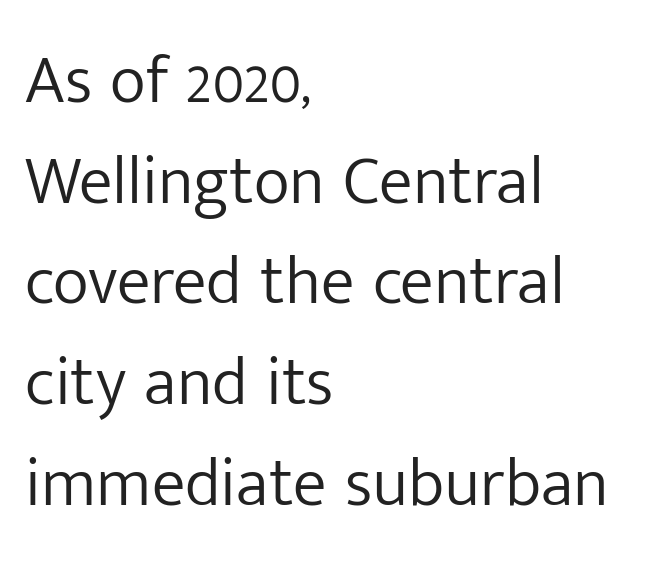
You could not count columns in this text — the font is proportionally spaced. A typesetter would call this zero additional tracking. Unlike italic type, these characters show no tilt at all. Each row of text sits above clean, open space. The passage shown is typeset with a sans-serif family.
